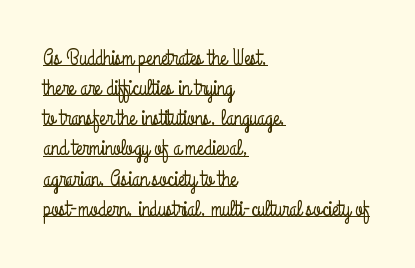
{"underline": "yes", "align": "left", "line_spacing": "normal", "line_spacing_ratio": 1.37, "letter_spacing": "normal", "letter_spacing_em": 0.0, "glyph_px": 22}
